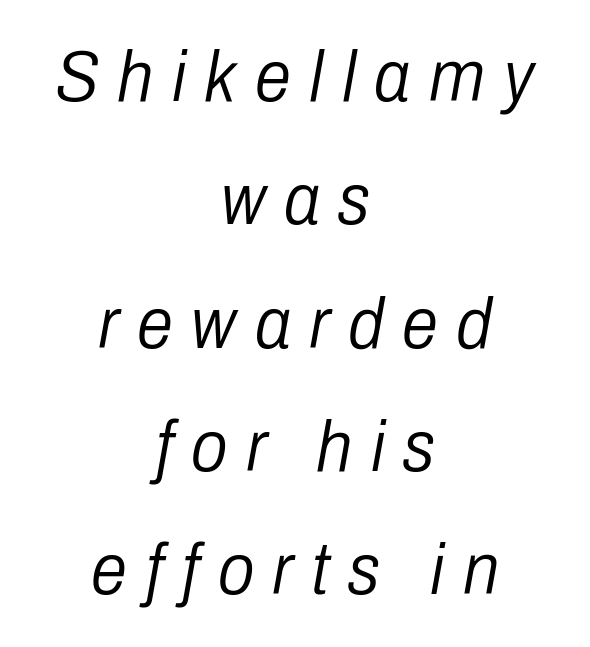
The text block is weighted toward neither margin, spreading evenly from the middle. Proportional: the letters do not fall into vertical columns. The type is letterspaced generously, with wide tracking. A typesetter would call this leading conventional body-copy spacing. The zone under the glyphs is completely vacant. Unbolded letterforms with no extra heft.
